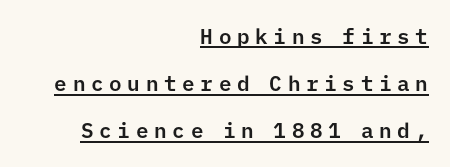
{"italic": "no", "underline": "yes", "align": "right", "line_spacing": "loose", "line_spacing_ratio": 2.25, "letter_spacing": "wide", "letter_spacing_em": 0.27, "glyph_px": 21}
